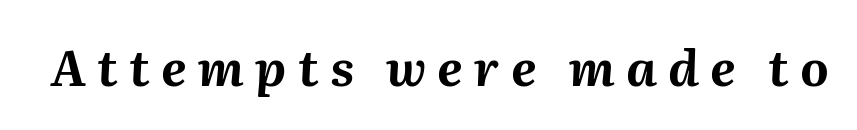
Would a proofreader flag this as italicized? Yes. Think of a printed novel: that variable character pitch is what you see here. Weight: bold. Is the letter spacing exaggerated? Yes — the characters are pushed far apart. Only glyphs here, with clear space below each row.
